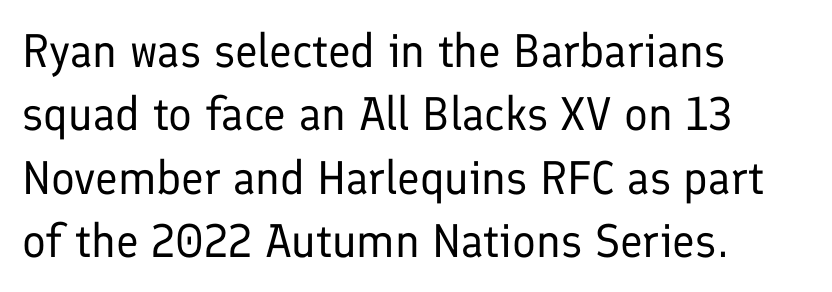
Any mark beneath the type? The region is blank. All the whitespace from short lines collects on the right. The rendering keeps characters at their native spacing. In terms of leading, this rendering sits right in the middle. Letterform terminals end flat and unadorned throughout the passage.
